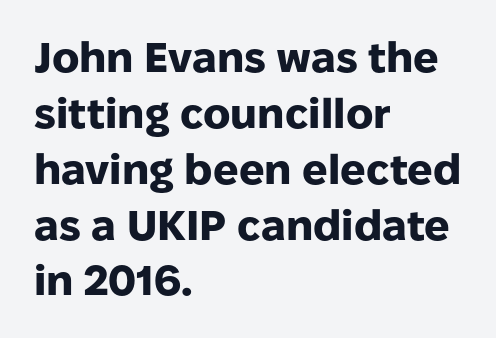
{"serif": "no", "italic": "no", "bold": "yes", "weight": "heavy", "width": "normal", "stroke_contrast": "low", "x_height": "medium", "monospaced": "no", "underline": "no", "align": "left", "line_spacing": "normal", "line_spacing_ratio": 1.33, "letter_spacing": "normal", "letter_spacing_em": 0.0, "glyph_px": 42}
